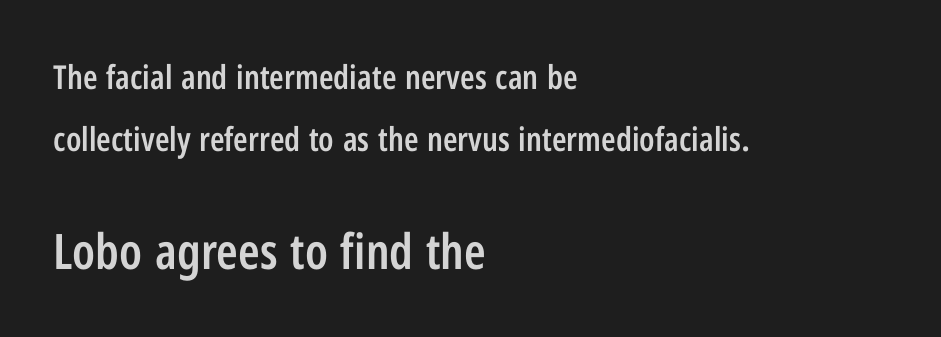
Caption: standard tracking, unaltered. The rendering uses natural spacing where letterforms have individual widths. Where is the straight margin? On the left. Tall strokes in this sample are plumb rather than angled.
